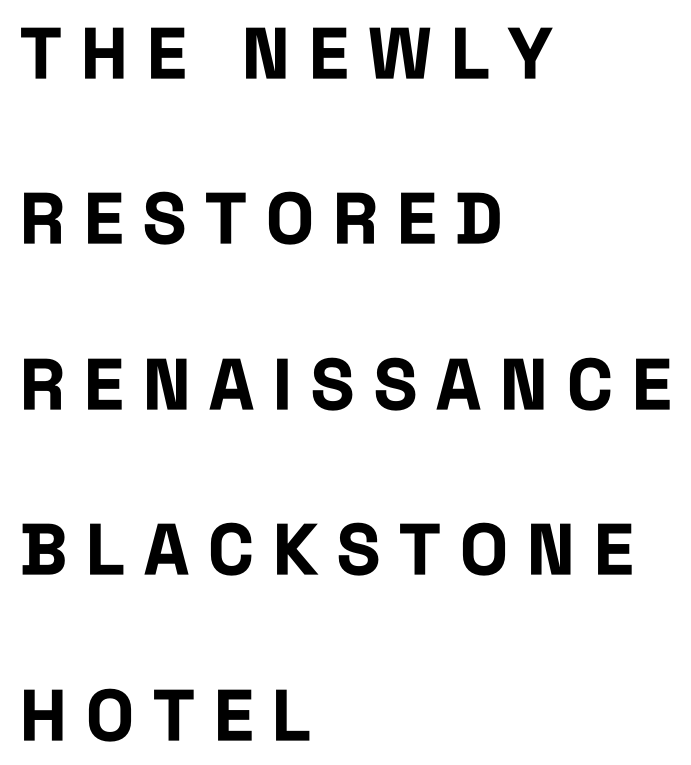
The image shows 71 px bold, condensed sans-serif type, upright; set left-aligned, loose line spacing (2.33x), unusually wide letter spacing (+0.27 em), not underlined; low stroke contrast and a large x-height.
